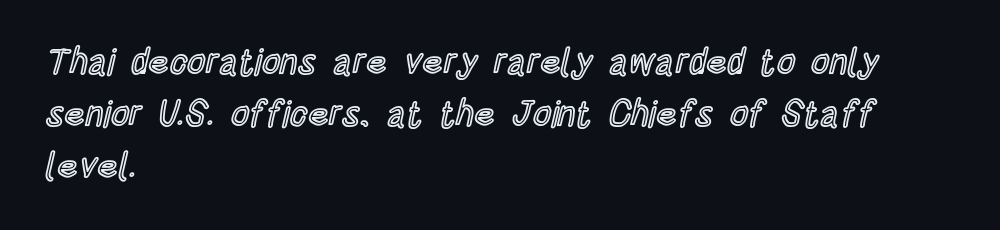
Q: Is the text italic (slanted)? A: Yes.
Q: Is the text underlined? A: No.
Q: How is the paragraph aligned? A: Left-aligned.
Q: Is the spacing between letters normal or unusually wide? A: Normal.
Q: Is the spacing between lines tight, normal or loose? A: Normal.
Q: Width (condensed, normal, or wide)? A: Condensed.
Q: x-height? A: Large.
Q: Monospaced? A: No.
